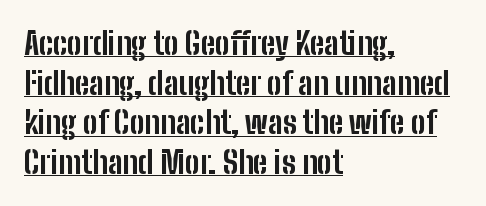
{"serif": "no", "italic": "no", "bold": "yes", "weight": "bold", "width": "condensed", "stroke_contrast": "low", "x_height": "medium", "monospaced": "no", "underline": "yes", "align": "left", "line_spacing": "normal", "line_spacing_ratio": 1.28, "letter_spacing": "normal", "letter_spacing_em": 0.0, "glyph_px": 31}
